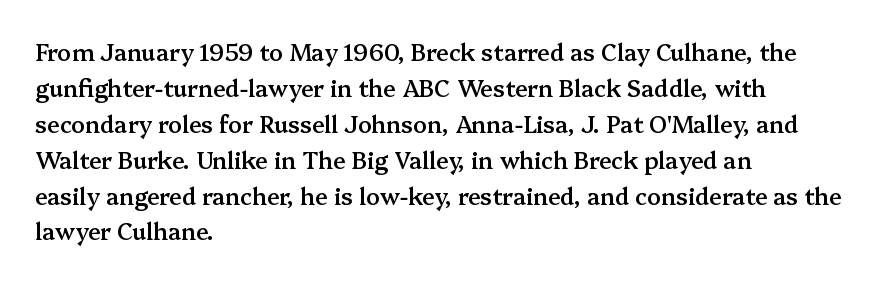
Visually the block forms a straight wall on the left and a jagged coastline on the right. Bold? Not quite — semibold, heavier than regular but stopping short. Horizontal bands of white between lines are of average thickness. Inter-character spacing is left at the font's built-in metrics.
